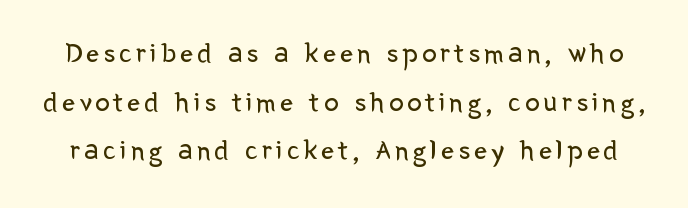
{"serif": "no", "italic": "no", "bold": "no", "weight": "regular", "width": "normal", "stroke_contrast": "low", "x_height": "medium", "monospaced": "no", "underline": "no", "line_spacing": "normal", "line_spacing_ratio": 1.68, "glyph_px": 29}
